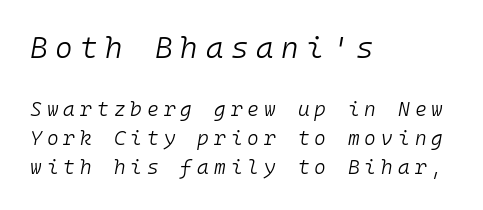
The image shows 30 px light type, italic (leaning right), monospaced; set left-aligned, normal line spacing (1.45x), unusually wide letter spacing (+0.25 em), not underlined; the first (top) block is 1.5x larger; low stroke contrast and a medium x-height.
